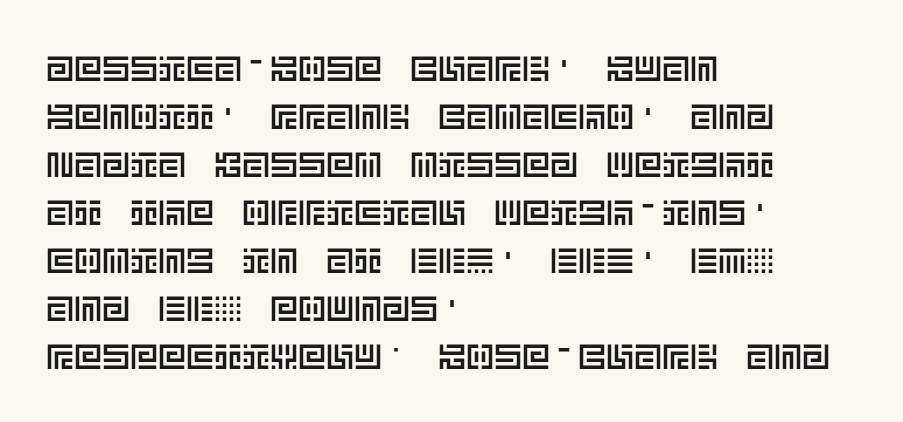
{"italic": "no", "width": "normal", "x_height": "large", "underline": "no", "align": "left", "line_spacing": "normal", "line_spacing_ratio": 1.37, "letter_spacing": "normal", "letter_spacing_em": 0.0, "glyph_px": 35}
